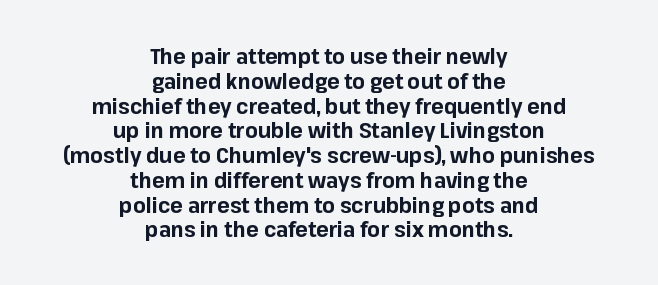
Q: Is the text bold? A: Yes.
Q: Is the text italic (slanted)? A: No, it is upright.
Q: Is the text underlined? A: No.
Q: How is the paragraph aligned? A: Centered.
Q: Is the spacing between letters normal or unusually wide? A: Normal.
